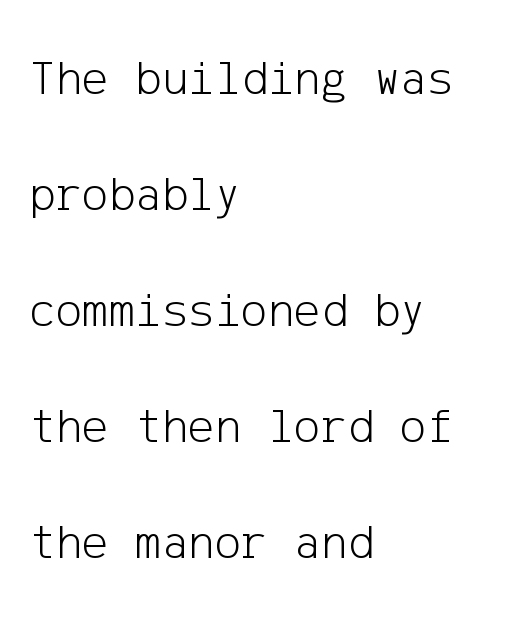
The image shows 50 px light sans-serif type, upright; set left-aligned, loose line spacing (2.32x), normal letter spacing, not underlined; low stroke contrast and a medium x-height.
